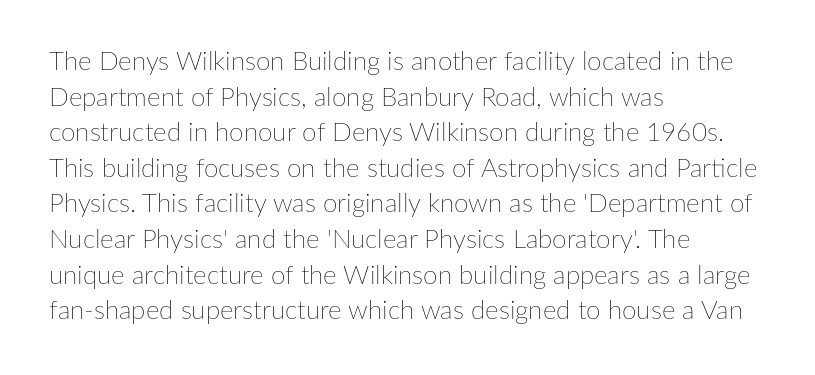
{"italic": "no", "bold": "no", "underline": "no", "align": "left", "line_spacing": "normal", "line_spacing_ratio": 1.37, "letter_spacing": "normal", "letter_spacing_em": 0.0, "glyph_px": 26}
